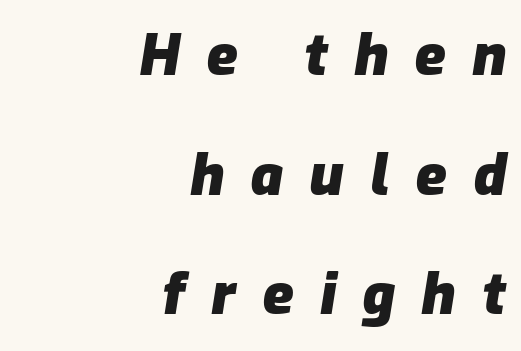
The line texture is sparse and dotted thanks to wide tracking. These lines stack with their right ends in a neat column. The strip under each line holds only bare page. Summary of vertical rhythm: relaxed, with wide interline spacing. Looks like regular typesetting: each glyph gets only the width it needs.
